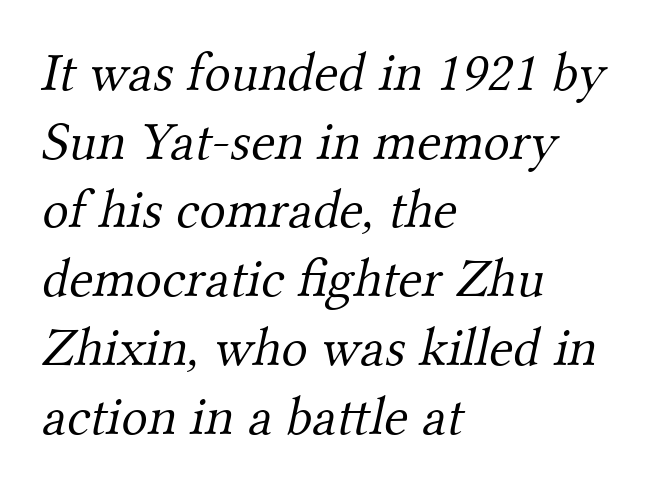
Q: Is the text bold? A: No.
Q: Is the typeface a serif or a sans-serif typeface? A: Serif.
Q: Is the text underlined? A: No.
Q: How is the paragraph aligned? A: Left-aligned.
Q: Is the spacing between letters normal or unusually wide? A: Normal.
Q: Is the spacing between lines tight, normal or loose? A: Normal.
Q: Width (condensed, normal, or wide)? A: Normal.
Q: Stroke contrast? A: Medium.
Q: x-height? A: Small.
Q: Monospaced? A: No.
